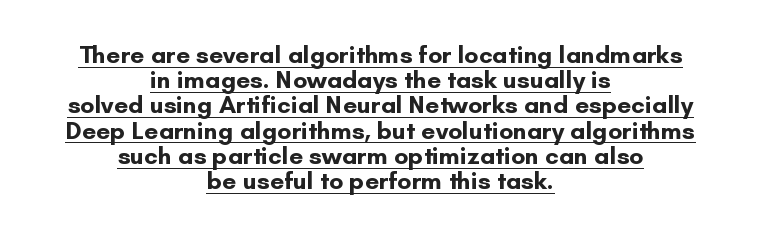
{"italic": "no", "bold": "yes", "underline": "yes", "align": "center", "line_spacing": "tight", "line_spacing_ratio": 1.01, "letter_spacing": "normal", "letter_spacing_em": 0.0, "glyph_px": 25}
